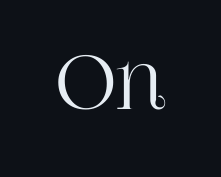
Quick note: underline off. A typesetter would call this proportional, since set widths differ per character. Every stem runs plumb, perpendicular to the baseline. Is this a sans? No — the strokes have serifs. Students, note that the glyphs here touch the page at normal intervals.
